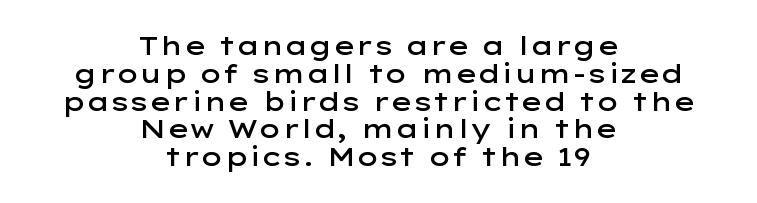
The image shows 26 px text type, upright; set centered, tight line spacing (1.07x), normal letter spacing, not underlined.
